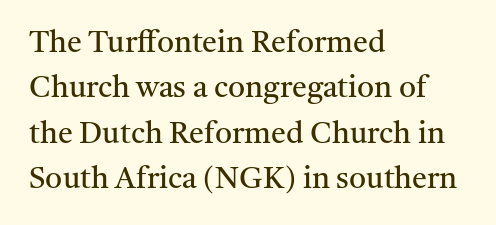
Check under the words: just untouched page. The rendering anchors every line to the left-hand side. This is roman type, the default non-slanted kind. The weight tops out at a normal text grade.
